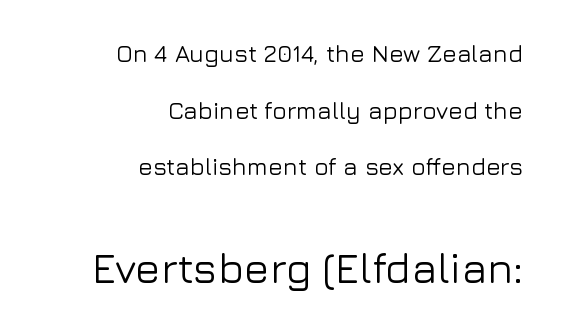
Q: Is the text italic (slanted)? A: No, it is upright.
Q: Is the typeface a serif or a sans-serif typeface? A: Sans-serif.
Q: Is the text underlined? A: No.
Q: How is the paragraph aligned? A: Right-aligned.
Q: Is the spacing between letters normal or unusually wide? A: Normal.
Q: Is the spacing between lines tight, normal or loose? A: Loose.
Q: Which block of text is set in a larger size, the first (top) or the second (bottom)? A: The second (bottom) one.
Q: Width (condensed, normal, or wide)? A: Normal.
Q: Stroke contrast? A: Low.
Q: x-height? A: Medium.
Q: Monospaced? A: No.
